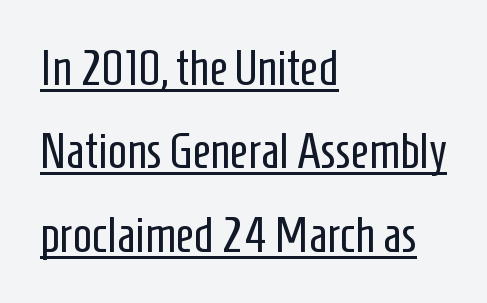
Compared with typical paragraphs, the rows here are spaced about the same. No chunkiness to these letters — they're not bold. Horizontally, the lines are justified to the leading edge only. Character widths vary here, with narrow letters taking less room than wide ones.
